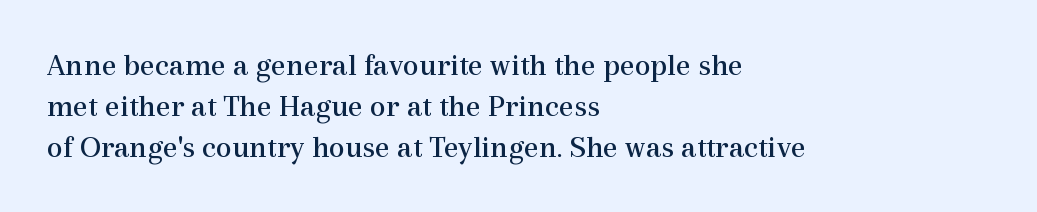
Is this a fixed-width face? No — the glyphs have proportional, varying widths. This sample is left-justified, so line endings fall wherever the words run out. Any mark beneath the type? The region is blank. Weight: regular or lighter.
